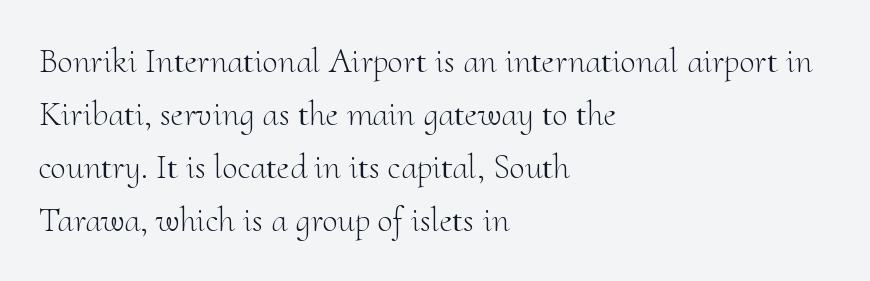
The image shows 35 px light serif type, upright; set left-aligned, normal line spacing (1.51x), normal letter spacing, not underlined; medium stroke contrast and a small x-height.
